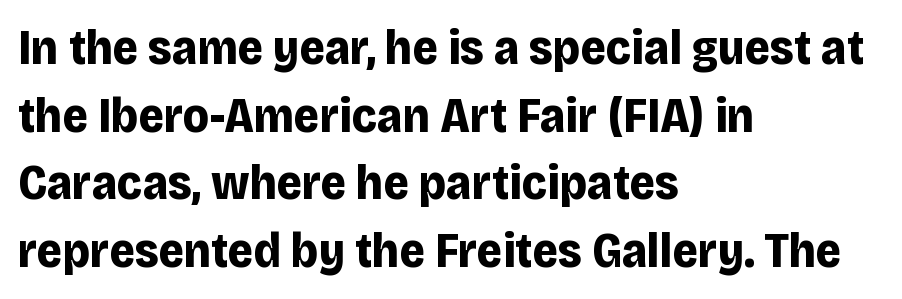
The axis of the letterforms is exactly vertical. Lines of text with bare space underneath. Its strokes are broad and dark, the hallmark of bold type. Short note: letters normally spaced. The glyphs in this specimen are sans serif.
